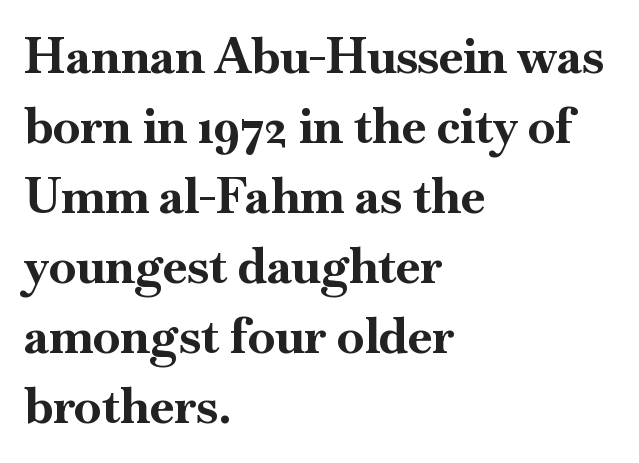
The image shows 49 px bold serif type, upright; set left-aligned, normal line spacing (1.43x), normal letter spacing, not underlined; high stroke contrast and a small x-height.
